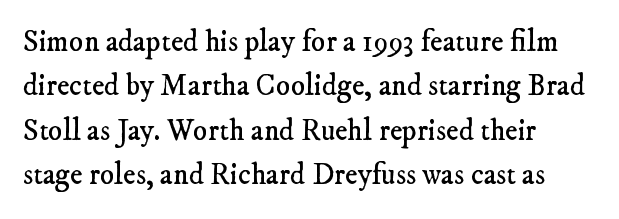
Q: Is the text bold? A: No.
Q: Is the typeface a serif or a sans-serif typeface? A: Serif.
Q: Is the text underlined? A: No.
Q: How is the paragraph aligned? A: Left-aligned.
Q: Is the spacing between letters normal or unusually wide? A: Normal.
Q: Is the spacing between lines tight, normal or loose? A: Normal.
Q: Width (condensed, normal, or wide)? A: Normal.
Q: Stroke contrast? A: Low.
Q: x-height? A: Small.
Q: Monospaced? A: No.
